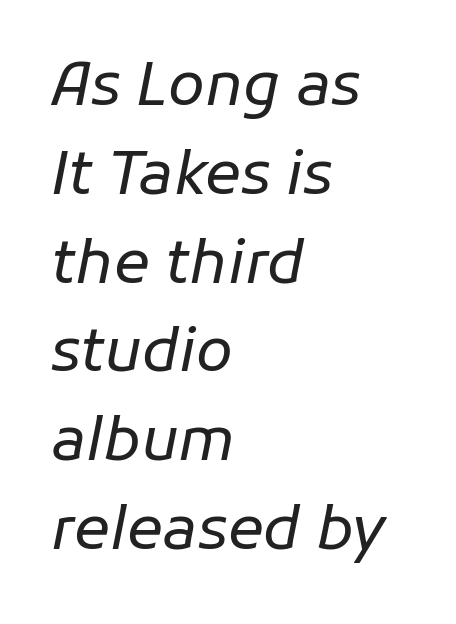
{"italic": "yes", "lean": "right", "slant_degrees": 11, "bold": "no", "weight": "regular", "width": "normal", "stroke_contrast": "low", "x_height": "medium", "monospaced": "no", "underline": "no", "align": "left", "line_spacing": "normal", "line_spacing_ratio": 1.48, "letter_spacing": "normal", "letter_spacing_em": 0.0, "glyph_px": 60}
